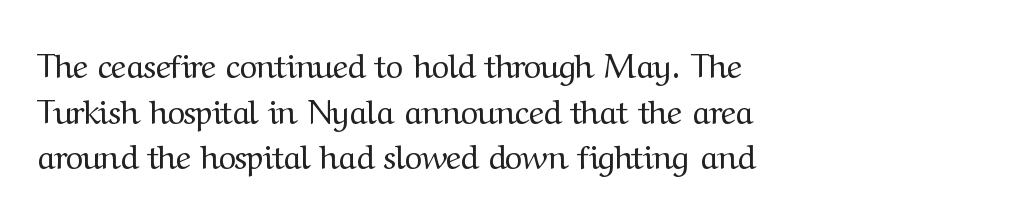
{"serif": "yes", "italic": "no", "bold": "no", "weight": "regular", "width": "normal", "stroke_contrast": "medium", "x_height": "medium", "monospaced": "no", "underline": "no", "align": "left", "line_spacing": "normal", "line_spacing_ratio": 1.38, "letter_spacing": "normal", "letter_spacing_em": 0.0, "glyph_px": 33}
